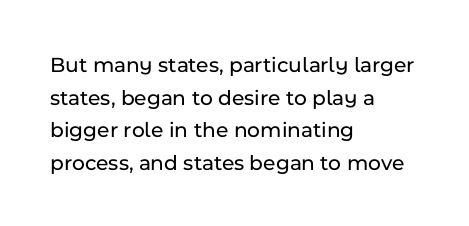
The image shows 22 px text type, upright; set left-aligned, normal line spacing (1.48x), normal letter spacing, not underlined.
